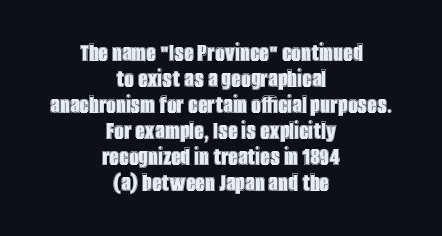
You can tell it's not italic because the verticals are truly vertical. Leftover space on each line is divided equally before and after the words. Is the letter spacing exaggerated? No — it looks like the ordinary default. Students, observe: this is what under-led, compact text looks like. Each row of text sits above clean, open space.
